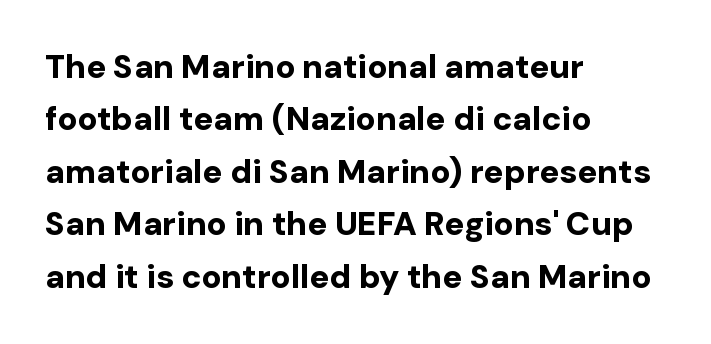
{"serif": "no", "italic": "no", "bold": "yes", "weight": "bold", "width": "normal", "stroke_contrast": "low", "x_height": "medium", "monospaced": "no", "underline": "no", "align": "left", "line_spacing": "normal", "line_spacing_ratio": 1.59, "letter_spacing": "normal", "letter_spacing_em": 0.0, "glyph_px": 33}
